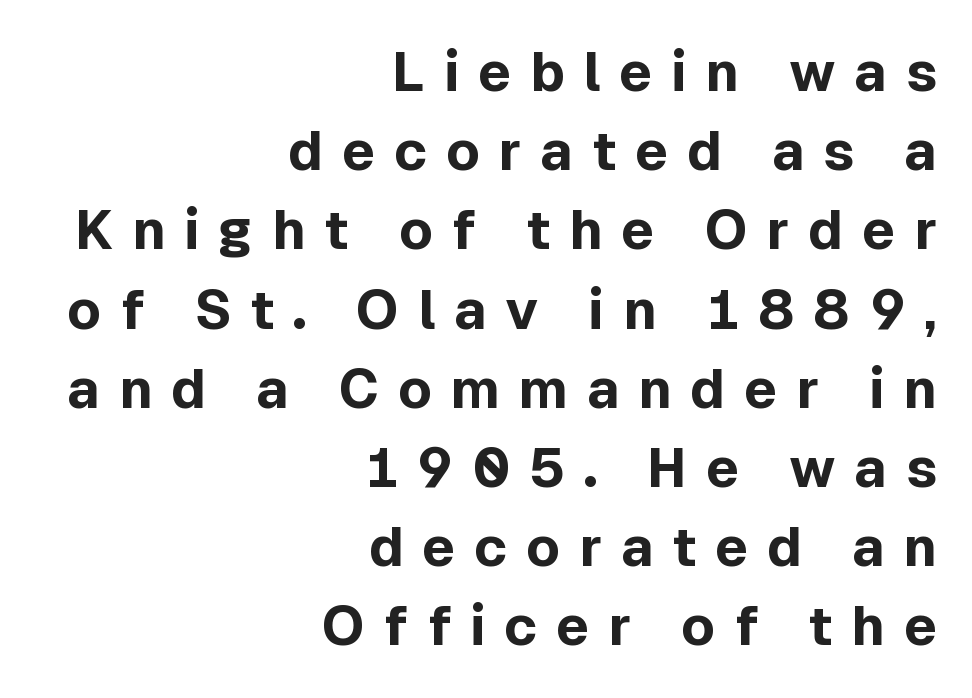
The image shows 55 px bold sans-serif type, upright; set right-aligned, normal line spacing (1.44x), unusually wide letter spacing (+0.34 em), not underlined; a medium x-height.
